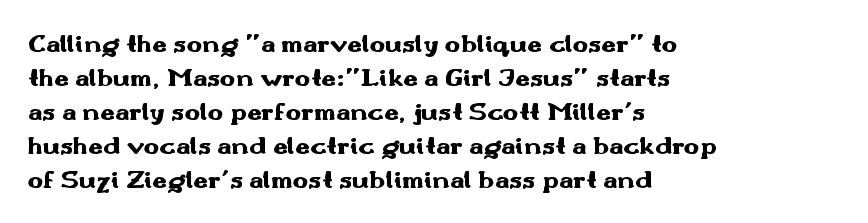
Q: Is the text bold? A: Yes.
Q: Is the text italic (slanted)? A: No, it is upright.
Q: Is the text underlined? A: No.
Q: How is the paragraph aligned? A: Left-aligned.
Q: Is the spacing between letters normal or unusually wide? A: Normal.
Q: Is the spacing between lines tight, normal or loose? A: Normal.
